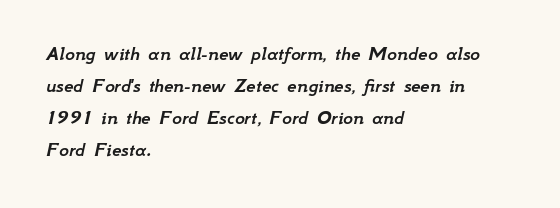
The image shows 21 px text type, italic (leaning right); set left-aligned, normal line spacing (1.53x), normal letter spacing, not underlined.
